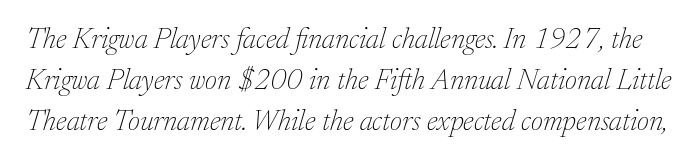
Check where the strokes stop: tiny serifs finish them off. Weight class: somewhere from thin through regular. Plain, unruled lines of type. Spacing verdict: proportional, widths tailored to each character. How would I describe the line gaps? Plain and ordinary. Spacing between characters is what you'd get straight out of the box.
